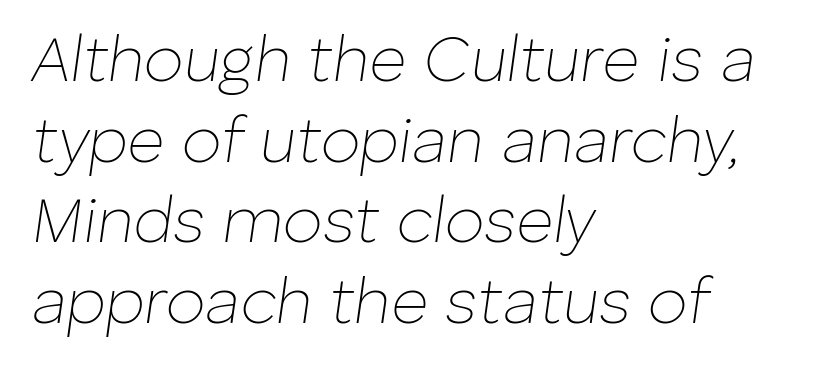
The image shows 64 px thin type, italic (leaning right); set left-aligned, normal line spacing (1.26x), normal letter spacing, not underlined; low stroke contrast and a medium x-height.
